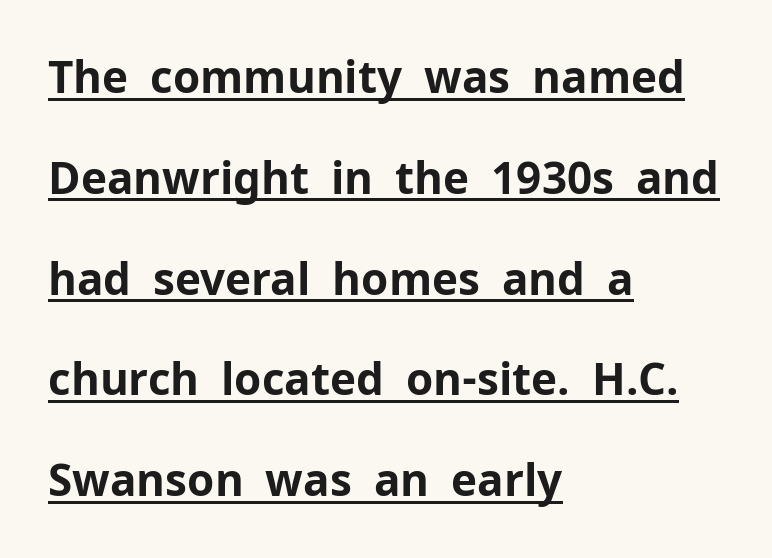
The image shows 44 px bold sans-serif type, upright; set left-aligned, loose line spacing (2.29x), normal letter spacing, underlined; low stroke contrast and a medium x-height.
